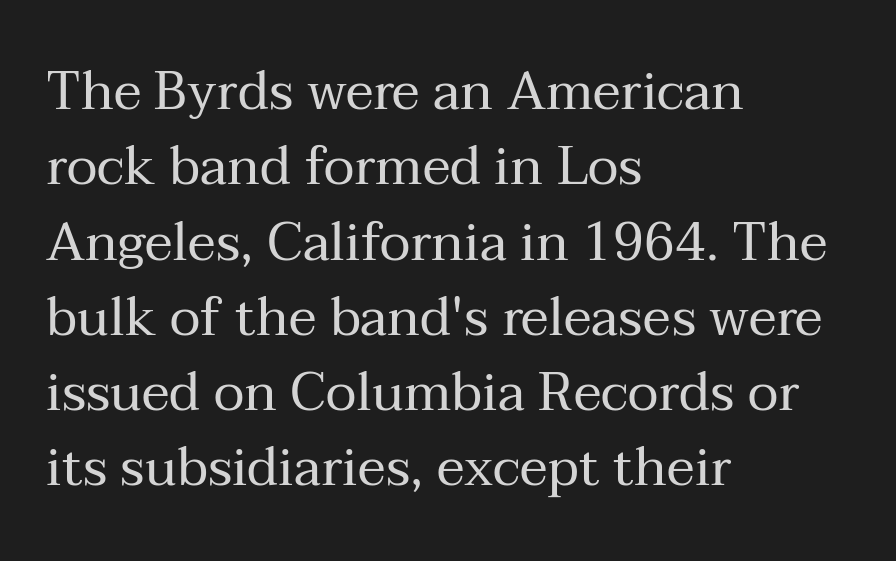
{"serif": "yes", "italic": "no", "bold": "no", "weight": "regular", "width": "normal", "stroke_contrast": "medium", "x_height": "medium", "monospaced": "no", "underline": "no", "align": "left", "line_spacing": "normal", "line_spacing_ratio": 1.42, "letter_spacing": "normal", "letter_spacing_em": 0.0, "glyph_px": 53}
